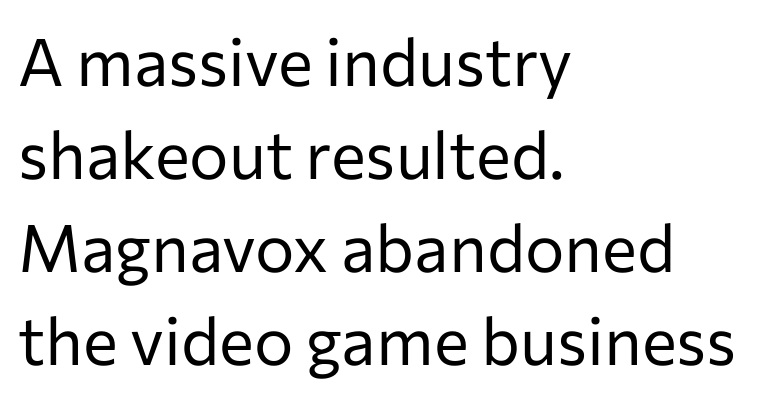
{"serif": "no", "italic": "no", "bold": "no", "weight": "regular", "width": "normal", "stroke_contrast": "low", "x_height": "medium", "monospaced": "no", "underline": "no", "align": "left", "line_spacing": "normal", "line_spacing_ratio": 1.41, "letter_spacing": "normal", "letter_spacing_em": 0.0, "glyph_px": 66}
